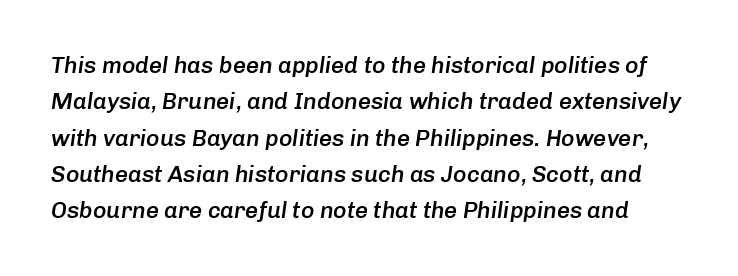
{"italic": "yes", "lean": "right", "slant_degrees": 8, "bold": "semi", "underline": "no", "line_spacing": "normal", "line_spacing_ratio": 1.58, "letter_spacing": "normal", "letter_spacing_em": 0.0, "glyph_px": 23}
